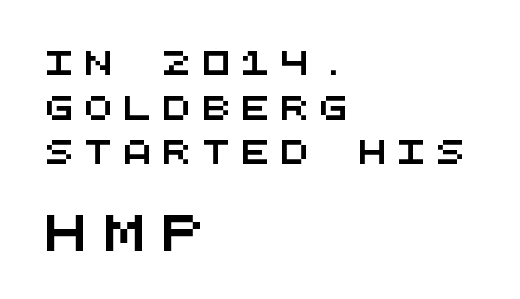
The image shows 36 px wide sans-serif type, monospaced; set left-aligned, line spacing 1.86x, unusually wide letter spacing (+0.43 em), not underlined; the second (bottom) block is 1.5x larger; medium stroke contrast and a large x-height.
